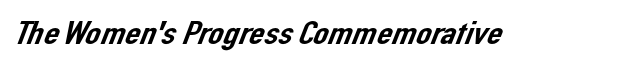
The image shows 34 px sans-serif type; set normal letter spacing, not underlined; low stroke contrast and a medium x-height.
